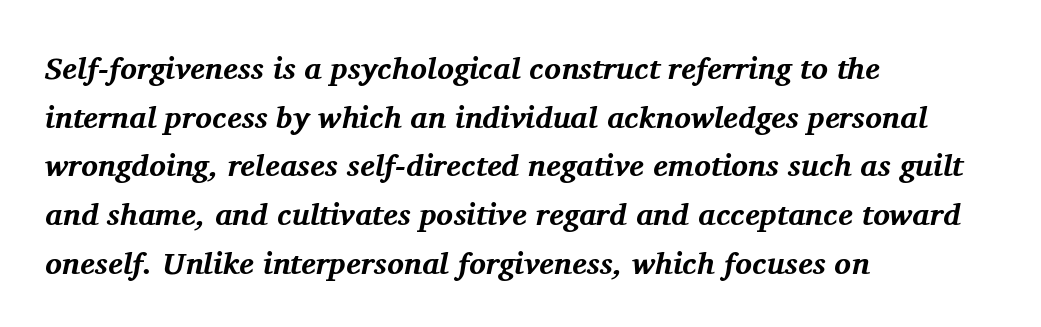
Q: Is the text bold? A: Yes.
Q: Is the text italic (slanted)? A: Yes, it leans right by about 11 degrees.
Q: Is the typeface a serif or a sans-serif typeface? A: Serif.
Q: Is the text underlined? A: No.
Q: How is the paragraph aligned? A: Left-aligned.
Q: Is the spacing between letters normal or unusually wide? A: Normal.
Q: Is the spacing between lines tight, normal or loose? A: Normal.
Q: Width (condensed, normal, or wide)? A: Normal.
Q: Stroke contrast? A: Medium.
Q: x-height? A: Medium.
Q: Monospaced? A: No.
